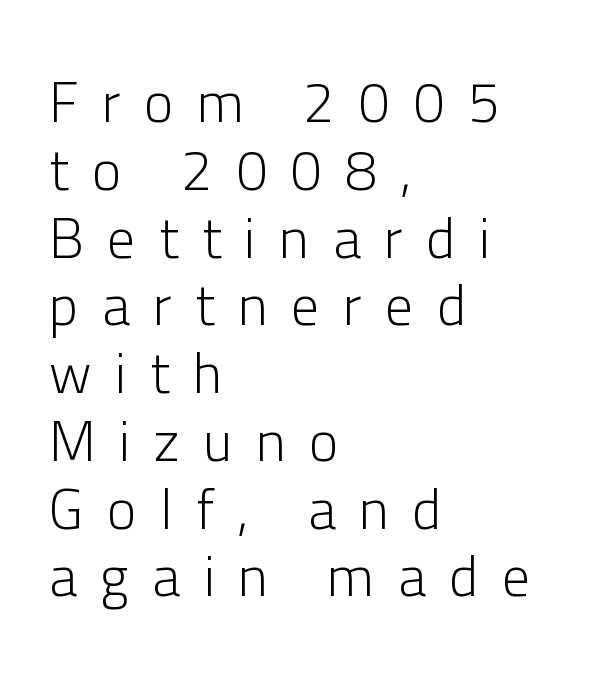
The image shows 56 px light sans-serif type, upright; set left-aligned, line spacing 1.21x, unusually wide letter spacing (+0.42 em), not underlined; low stroke contrast and a medium x-height.
